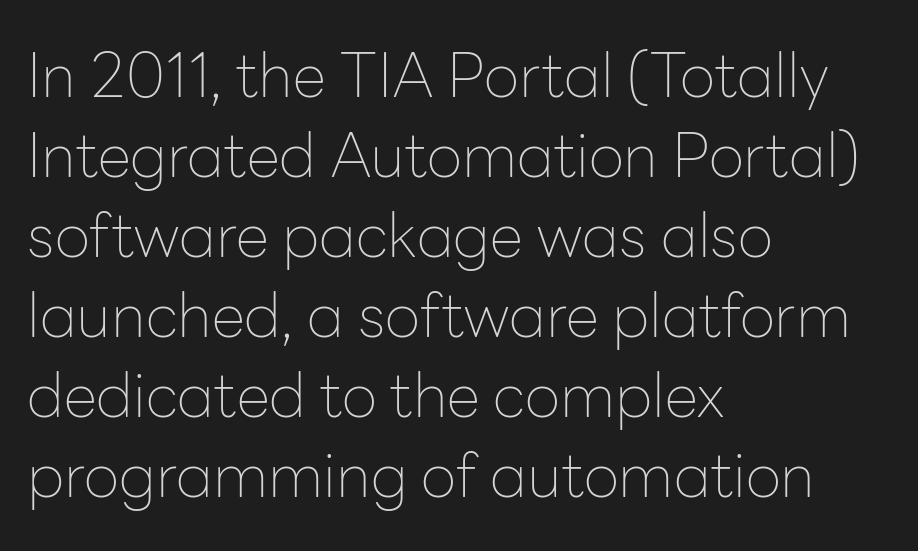
{"serif": "no", "italic": "no", "bold": "no", "weight": "thin", "width": "normal", "stroke_contrast": "low", "x_height": "medium", "monospaced": "no", "underline": "no", "align": "left", "line_spacing": "normal", "line_spacing_ratio": 1.31, "letter_spacing": "normal", "letter_spacing_em": 0.0, "glyph_px": 61}
